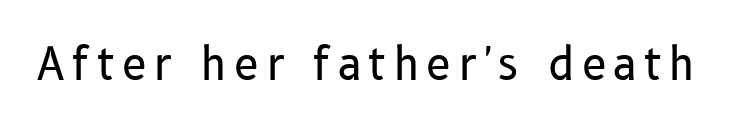
{"serif": "no", "italic": "no", "bold": "no", "weight": "regular", "width": "normal", "stroke_contrast": "low", "x_height": "medium", "monospaced": "no", "underline": "no", "glyph_px": 45}
